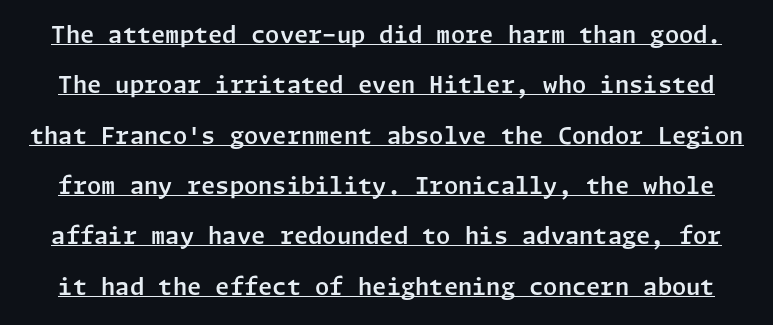
The face used here appears with an underline applied. These lines were composed using upright roman letters. You could fit nearly another row in the gap between these rows. Is the letter spacing exaggerated? No — it looks like the ordinary default.
